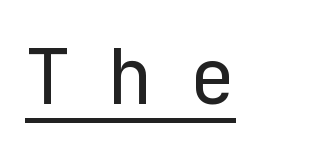
Q: Is the text bold? A: No.
Q: Is the text italic (slanted)? A: No, it is upright.
Q: Is the typeface a serif or a sans-serif typeface? A: Sans-serif.
Q: Is the text underlined? A: Yes.
Q: Is the spacing between letters normal or unusually wide? A: Unusually wide.
Q: Width (condensed, normal, or wide)? A: Normal.
Q: Stroke contrast? A: Low.
Q: x-height? A: Medium.
Q: Monospaced? A: Yes.
